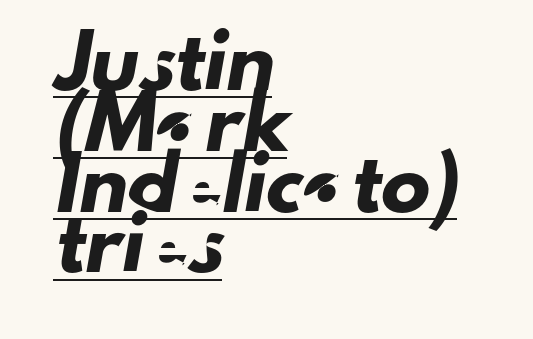
{"serif": "no", "width": "normal", "stroke_contrast": "low", "x_height": "small", "monospaced": "no", "underline": "yes", "align": "left", "line_spacing_ratio": 1.24, "letter_spacing": "normal", "letter_spacing_em": 0.0, "glyph_px": 49}
